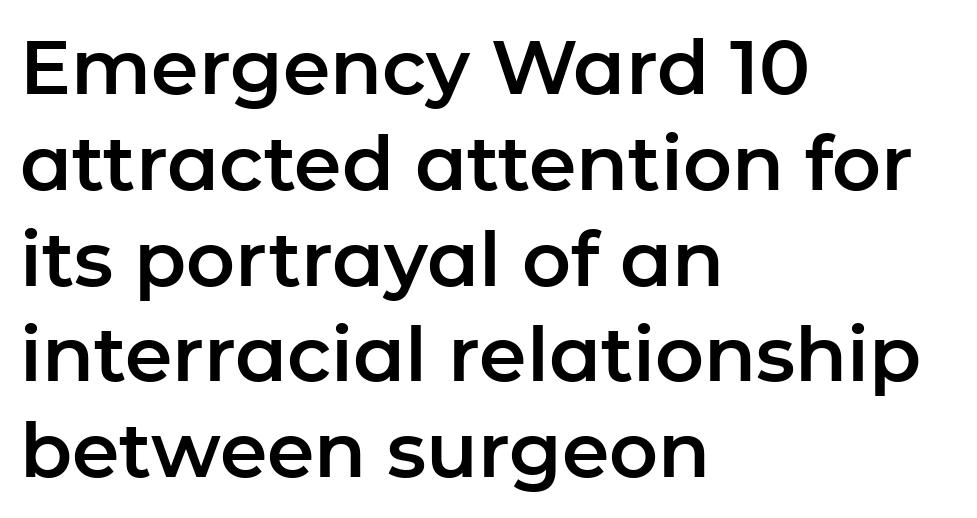
{"serif": "no", "italic": "no", "width": "normal", "stroke_contrast": "low", "x_height": "medium", "monospaced": "no", "underline": "no", "align": "left", "line_spacing": "normal", "line_spacing_ratio": 1.26, "letter_spacing": "normal", "letter_spacing_em": 0.0, "glyph_px": 76}
